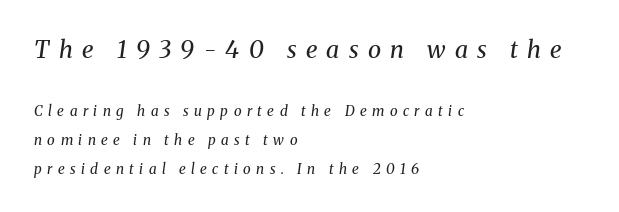
Q: Is the text bold? A: No.
Q: Is the text italic (slanted)? A: Yes, it leans right by about 8 degrees.
Q: Is the text underlined? A: No.
Q: How is the paragraph aligned? A: Left-aligned.
Q: Is the spacing between letters normal or unusually wide? A: Unusually wide.
Q: Is the spacing between lines tight, normal or loose? A: Loose.
Q: Which block of text is set in a larger size, the first (top) or the second (bottom)? A: The first (top) one.
